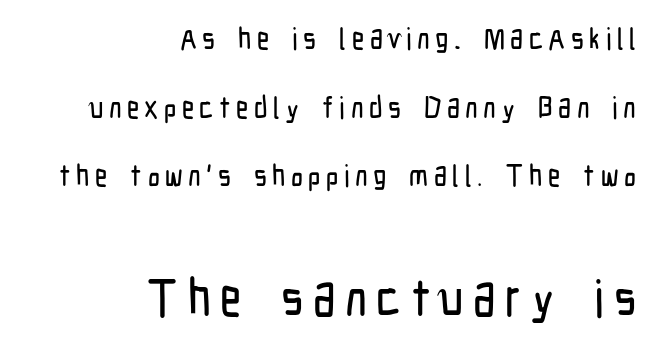
Words float on clear page, feet unadorned. Visually the block forms a straight wall on the right and a jagged coastline on the left. Typographically, this falls in the sans-serif category. The leading is generous, giving the passage an open texture. Size contrast runs from small at the top to large at the bottom.
